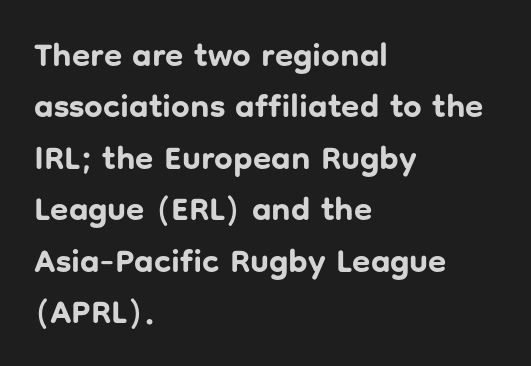
Q: Is the text bold? A: Yes.
Q: Is the text italic (slanted)? A: No, it is upright.
Q: Is the typeface a serif or a sans-serif typeface? A: Sans-serif.
Q: Is the text underlined? A: No.
Q: How is the paragraph aligned? A: Left-aligned.
Q: Is the spacing between letters normal or unusually wide? A: Normal.
Q: Is the spacing between lines tight, normal or loose? A: Normal.
Q: Width (condensed, normal, or wide)? A: Normal.
Q: Stroke contrast? A: Low.
Q: x-height? A: Medium.
Q: Monospaced? A: No.
